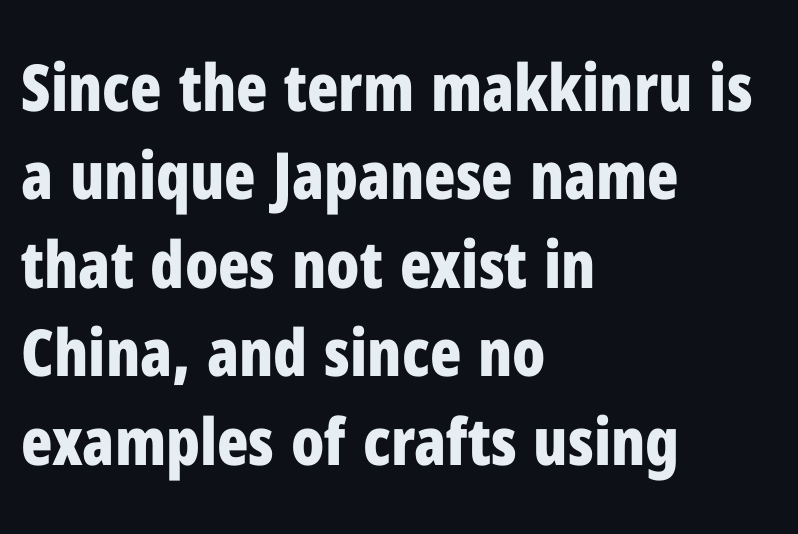
{"serif": "no", "italic": "no", "bold": "yes", "weight": "bold", "width": "condensed", "stroke_contrast": "low", "x_height": "medium", "monospaced": "no", "underline": "no", "align": "left", "line_spacing": "normal", "line_spacing_ratio": 1.36, "letter_spacing": "normal", "letter_spacing_em": 0.0, "glyph_px": 65}
